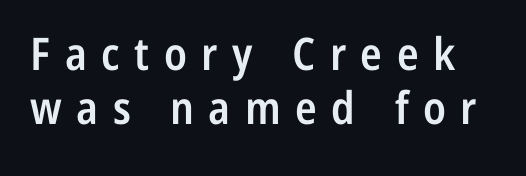
{"serif": "no", "italic": "no", "bold": "semi", "weight": "semibold", "width": "condensed", "stroke_contrast": "low", "x_height": "medium", "monospaced": "no", "underline": "no", "line_spacing_ratio": 1.2, "letter_spacing": "wide", "letter_spacing_em": 0.32, "glyph_px": 45}
